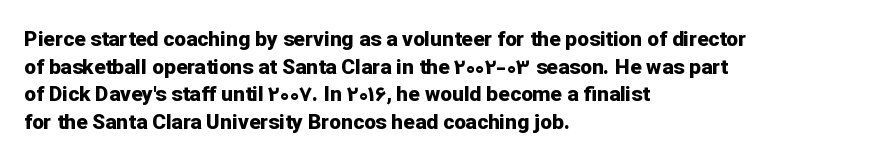
Q: Is the text bold? A: Yes.
Q: Is the text italic (slanted)? A: No, it is upright.
Q: Is the text underlined? A: No.
Q: How is the paragraph aligned? A: Left-aligned.
Q: Is the spacing between letters normal or unusually wide? A: Normal.
Q: Is the spacing between lines tight, normal or loose? A: Normal.
